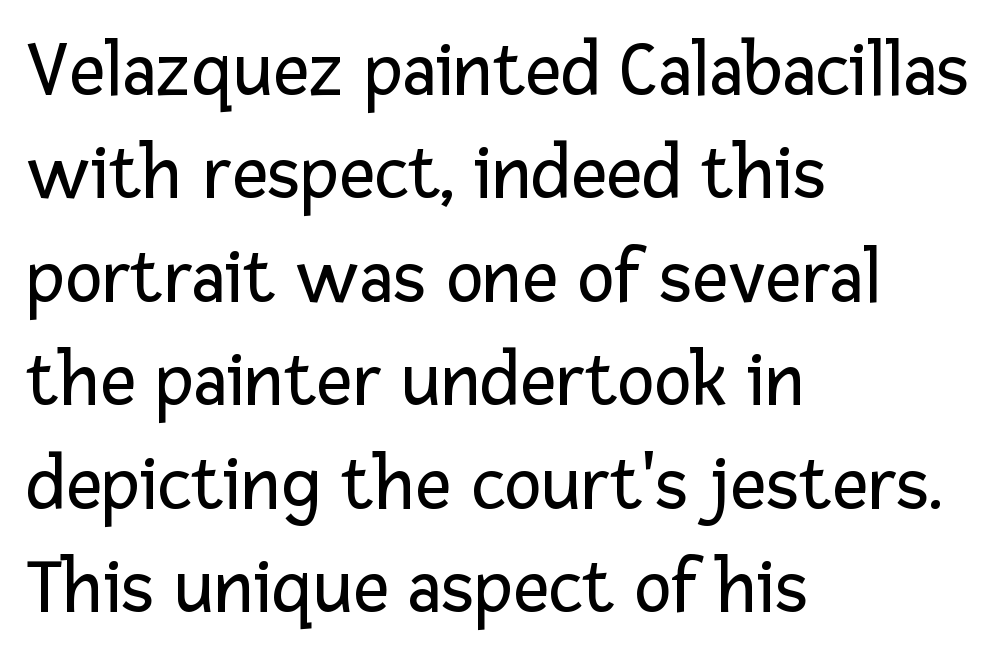
No extra tracking has been applied to these lines. Is there any slant? The stems are plumb. This rendering features lettering with no underline. Horizontal alignment here is leftward, the default for most running prose. What kind of face is this? One without serifs — a sans. The typeface has the unassuming heft of standard copy or less.
